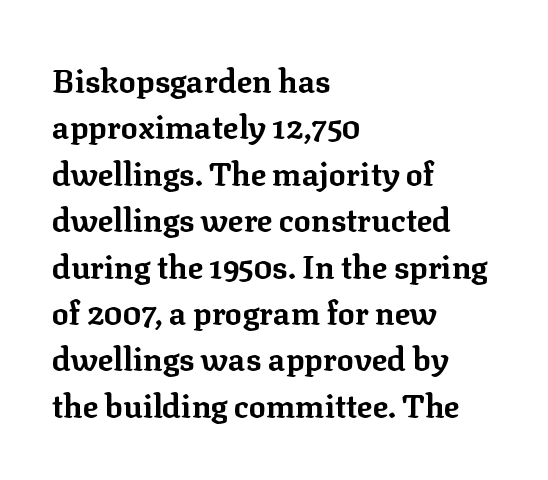
Q: Is the text bold? A: Yes.
Q: Is the text italic (slanted)? A: No, it is upright.
Q: Is the typeface a serif or a sans-serif typeface? A: Serif.
Q: Is the text underlined? A: No.
Q: How is the paragraph aligned? A: Left-aligned.
Q: Is the spacing between letters normal or unusually wide? A: Normal.
Q: Is the spacing between lines tight, normal or loose? A: Normal.
Q: Width (condensed, normal, or wide)? A: Normal.
Q: Stroke contrast? A: Low.
Q: x-height? A: Medium.
Q: Monospaced? A: No.
